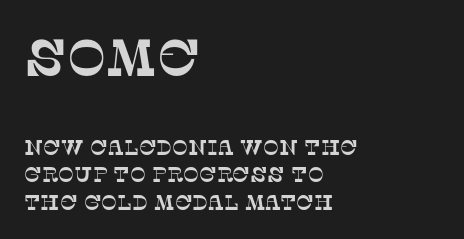
{"serif": "yes", "width": "normal", "stroke_contrast": "low", "x_height": "large", "monospaced": "no", "underline": "no", "align": "left", "line_spacing": "normal", "line_spacing_ratio": 1.31, "letter_spacing": "normal", "letter_spacing_em": 0.0, "larger_block": "first", "size_ratio": 2.48, "glyph_px": 52}
